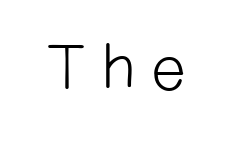
The image shows 65 px light sans-serif type; set not underlined; low stroke contrast and a medium x-height.
